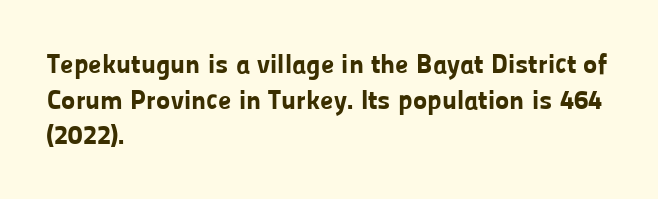
{"italic": "no", "bold": "yes", "underline": "no", "align": "left", "line_spacing": "normal", "line_spacing_ratio": 1.32, "letter_spacing": "normal", "letter_spacing_em": 0.0, "glyph_px": 27}
